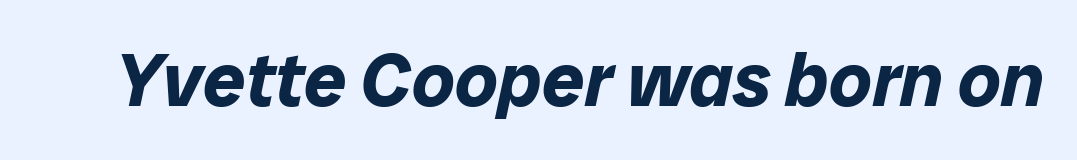
The image shows 75 px bold type, italic (leaning right); set normal letter spacing, not underlined; low stroke contrast and a medium x-height.
